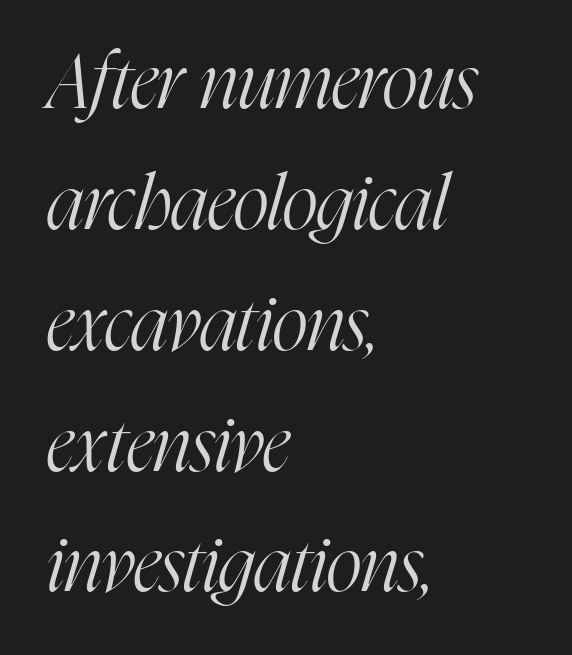
The strip under each line holds only bare page. If you drew a ruler down the left edge, every line would touch it. A typesetter would call this proportional, since set widths differ per character. Baseline-to-baseline distance is the conventional proportion of letter height.
